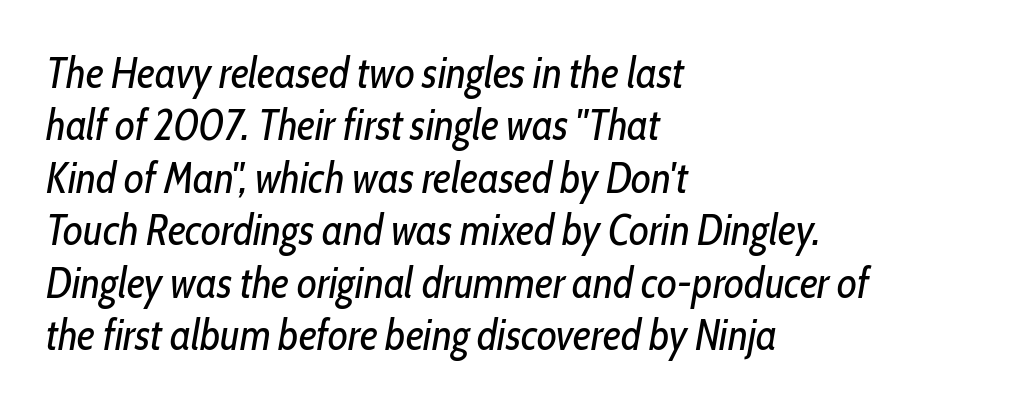
{"italic": "yes", "lean": "right", "slant_degrees": 10, "bold": "no", "weight": "regular", "width": "condensed", "stroke_contrast": "low", "x_height": "medium", "monospaced": "no", "underline": "no", "align": "left", "line_spacing_ratio": 1.22, "letter_spacing": "normal", "letter_spacing_em": 0.0, "glyph_px": 43}
